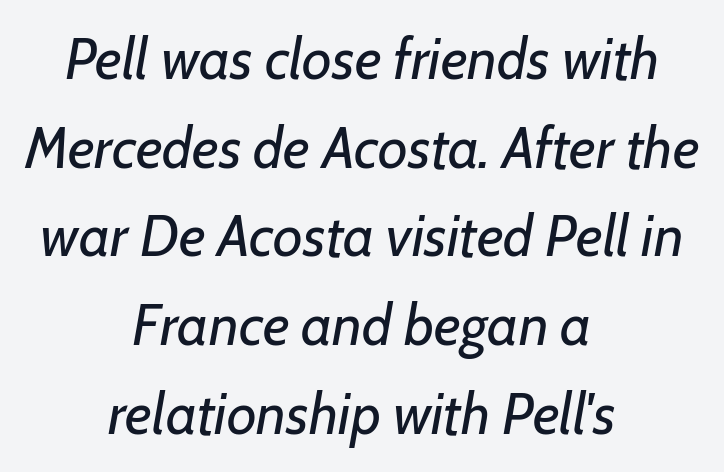
{"italic": "yes", "lean": "right", "slant_degrees": 7, "bold": "no", "weight": "regular", "width": "normal", "stroke_contrast": "low", "x_height": "medium", "monospaced": "no", "underline": "no", "align": "center", "line_spacing": "normal", "line_spacing_ratio": 1.53, "letter_spacing": "normal", "letter_spacing_em": 0.0, "glyph_px": 58}
